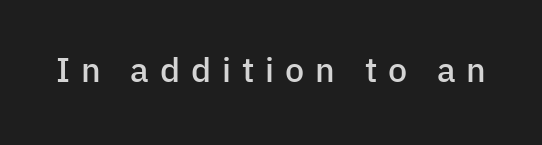
What stands out about the letter spacing? Its width — letters are far apart. Font category for this specimen: sans-serif. Slightly chunky letters — semibold, I'd say, not full bold. The glyphs are unaccompanied by any horizontal stroke below them. Notice how the stems are strictly vertical — no italics here.
